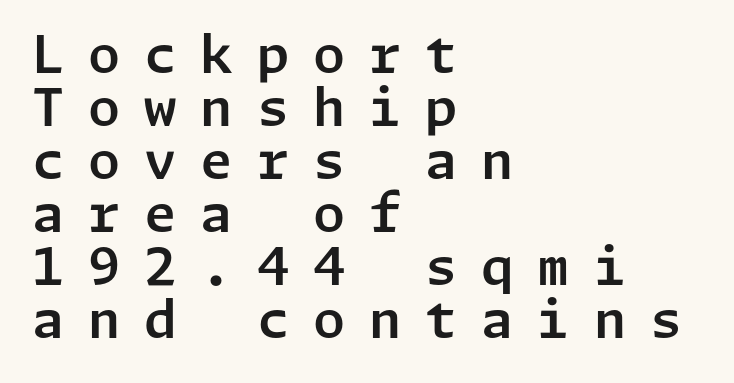
The horizontal fit of the characters is loose and conspicuously gappy. Letterform terminals end flat and unadorned throughout the passage. This is roman type, the default non-slanted kind. Plain, unruled lines of type.
